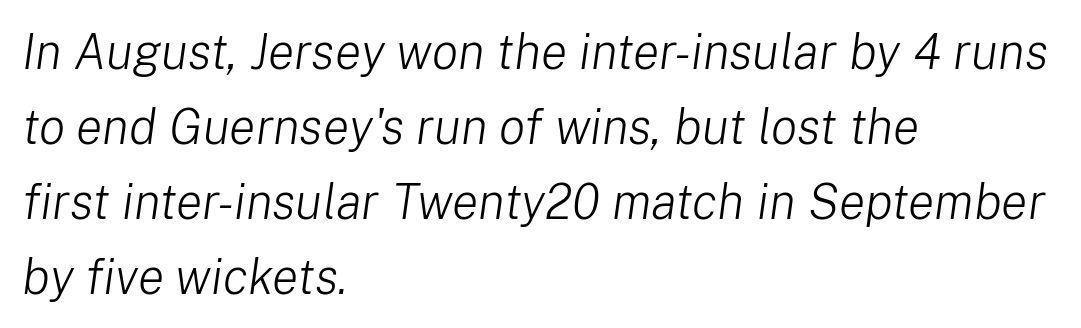
Q: Is the text bold? A: No.
Q: Is the text italic (slanted)? A: Yes, it leans right by about 8 degrees.
Q: Is the text underlined? A: No.
Q: How is the paragraph aligned? A: Left-aligned.
Q: Is the spacing between letters normal or unusually wide? A: Normal.
Q: Is the spacing between lines tight, normal or loose? A: Normal.
Q: Width (condensed, normal, or wide)? A: Normal.
Q: Stroke contrast? A: Low.
Q: x-height? A: Medium.
Q: Monospaced? A: No.
